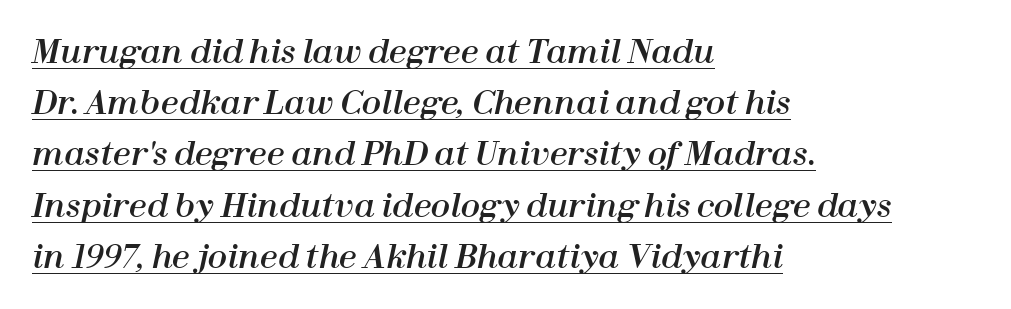
The image shows 32 px text type, italic (leaning right); set left-aligned, normal line spacing (1.6x), normal letter spacing, underlined; high stroke contrast and a medium x-height.
